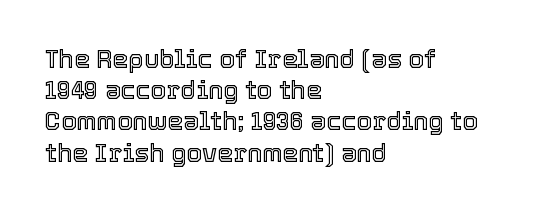
The image shows 25 px text type, upright; set left-aligned, normal line spacing (1.25x), normal letter spacing, not underlined.
